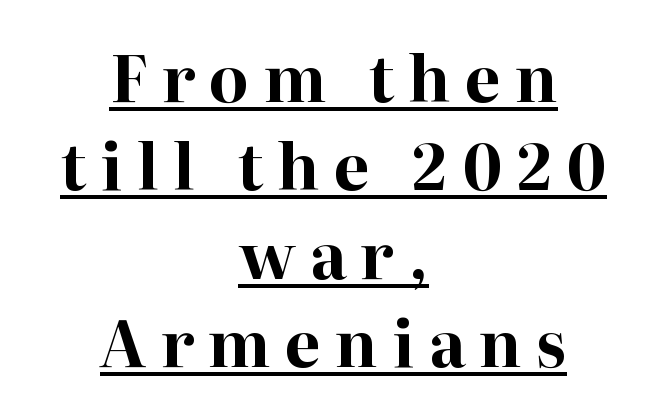
The image shows 64 px bold serif type, upright; set centered, normal line spacing (1.38x), unusually wide letter spacing (+0.22 em), underlined; high stroke contrast and a medium x-height.
